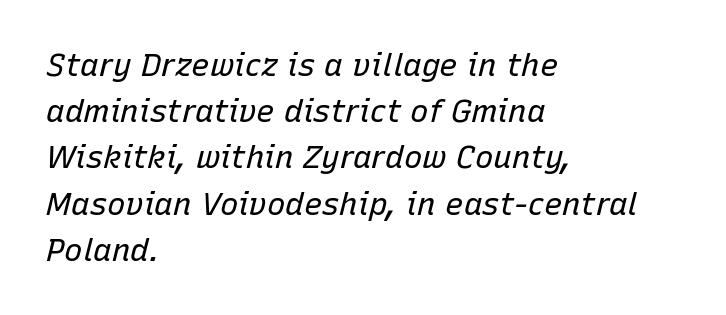
The image shows 31 px regular-weight type, italic (leaning right); set left-aligned, normal line spacing (1.49x), normal letter spacing, not underlined; low stroke contrast and a medium x-height.
